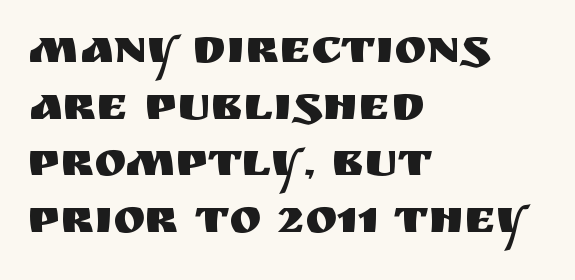
{"serif": "no", "italic": "no", "width": "normal", "stroke_contrast": "medium", "x_height": "large", "monospaced": "no", "underline": "no", "align": "left", "line_spacing_ratio": 1.18, "letter_spacing": "normal", "letter_spacing_em": 0.0, "glyph_px": 48}
